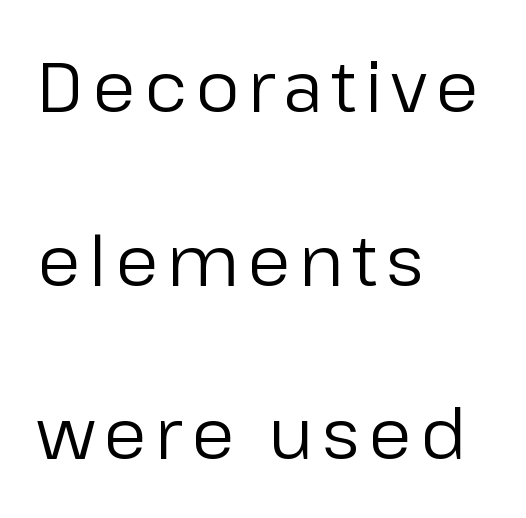
The image shows 70 px regular-weight sans-serif type, upright; set left-aligned, loose line spacing (2.48x), not underlined; low stroke contrast and a medium x-height.
